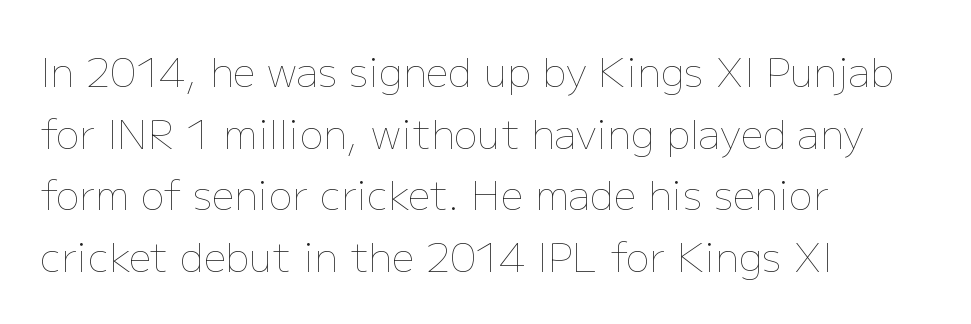
The image shows 40 px thin type, upright; set left-aligned, normal line spacing (1.54x), normal letter spacing, not underlined; low stroke contrast and a medium x-height.
